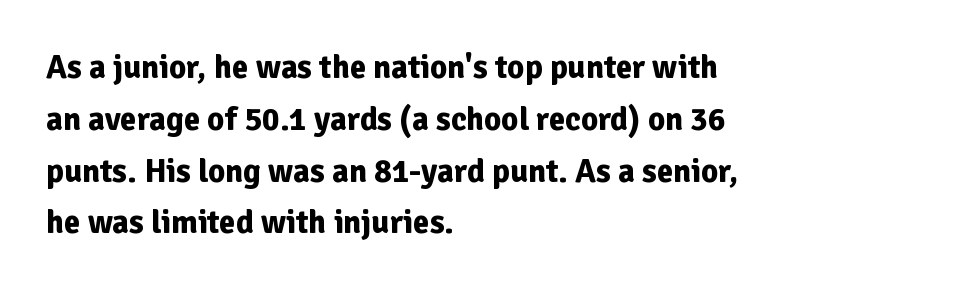
{"serif": "no", "italic": "no", "bold": "yes", "weight": "bold", "width": "normal", "stroke_contrast": "low", "x_height": "medium", "monospaced": "no", "underline": "no", "align": "left", "line_spacing": "normal", "line_spacing_ratio": 1.57, "letter_spacing": "normal", "letter_spacing_em": 0.0, "glyph_px": 33}
